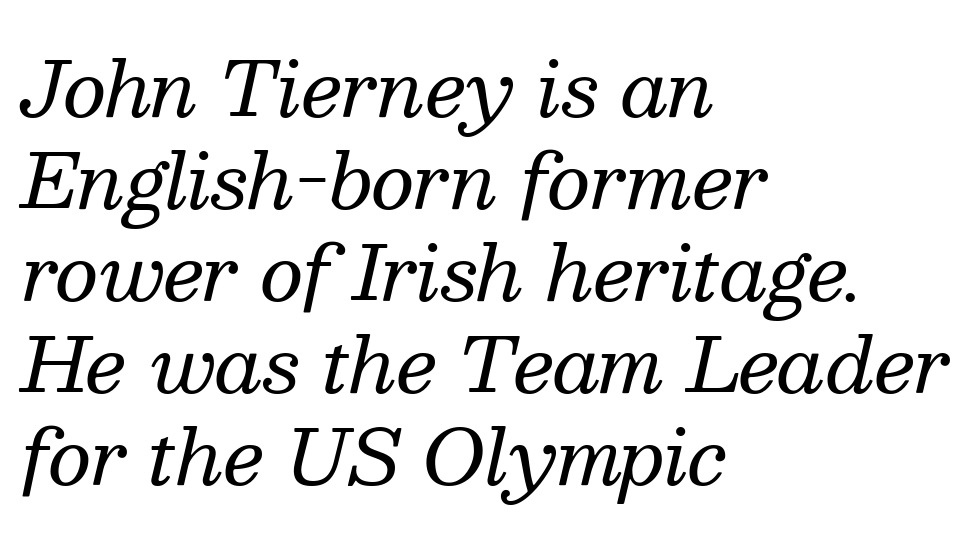
The image shows 76 px regular-weight serif type, italic (leaning right); set left-aligned, line spacing 1.21x, normal letter spacing, not underlined; medium stroke contrast and a medium x-height.
